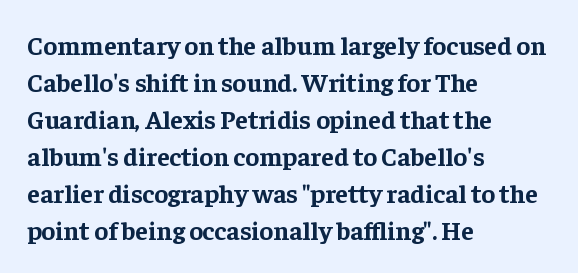
The image shows 26 px bold type, upright; set left-aligned, normal line spacing (1.42x), normal letter spacing, not underlined.
